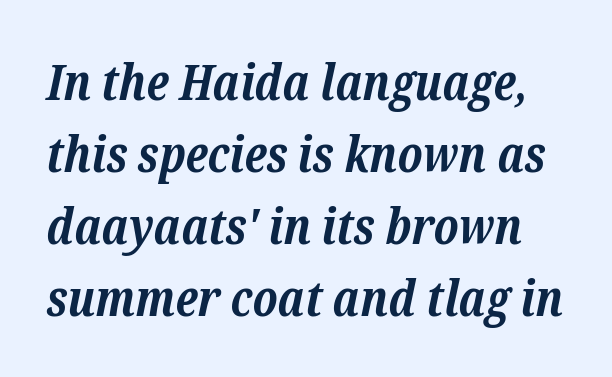
Q: Is the text bold? A: Yes.
Q: Is the text italic (slanted)? A: Yes, it leans right by about 12 degrees.
Q: Is the typeface a serif or a sans-serif typeface? A: Serif.
Q: Is the text underlined? A: No.
Q: Is the spacing between letters normal or unusually wide? A: Normal.
Q: Is the spacing between lines tight, normal or loose? A: Normal.
Q: Width (condensed, normal, or wide)? A: Normal.
Q: Stroke contrast? A: Low.
Q: x-height? A: Medium.
Q: Monospaced? A: No.
